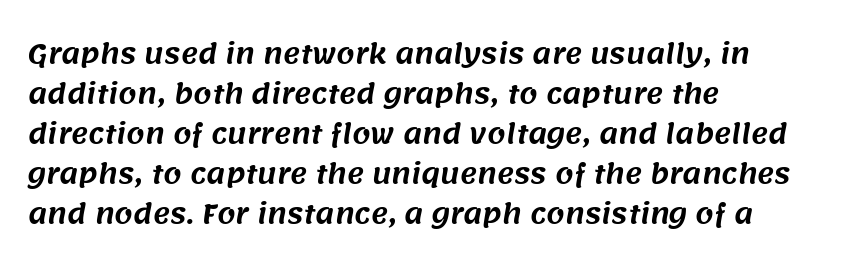
{"underline": "no", "align": "left", "line_spacing": "normal", "line_spacing_ratio": 1.54, "letter_spacing": "normal", "letter_spacing_em": 0.0, "glyph_px": 26}
